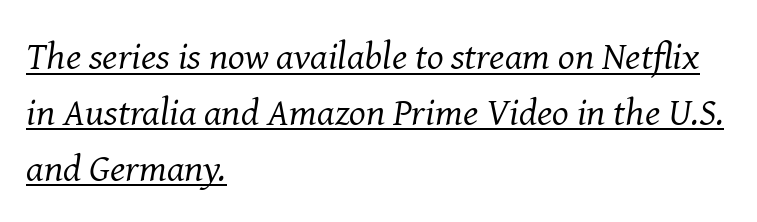
Note the varied advance widths — an 'i' is clearly narrower than an 'm'. Each new line begins a customary step beneath the previous one. On a weight scale, this lands at 450 or below. The words here are underlined. The lines in this sample share a left origin and differ only in where they stop. Designer's note — italics engaged.
